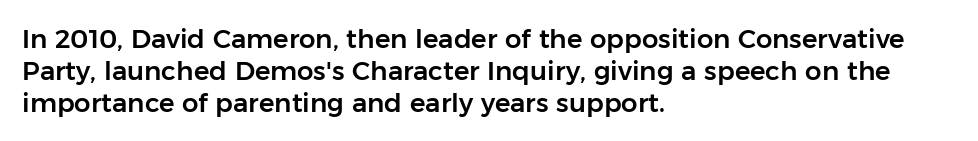
{"italic": "no", "underline": "no", "align": "left", "line_spacing_ratio": 1.23, "letter_spacing": "normal", "letter_spacing_em": 0.0, "glyph_px": 26}
